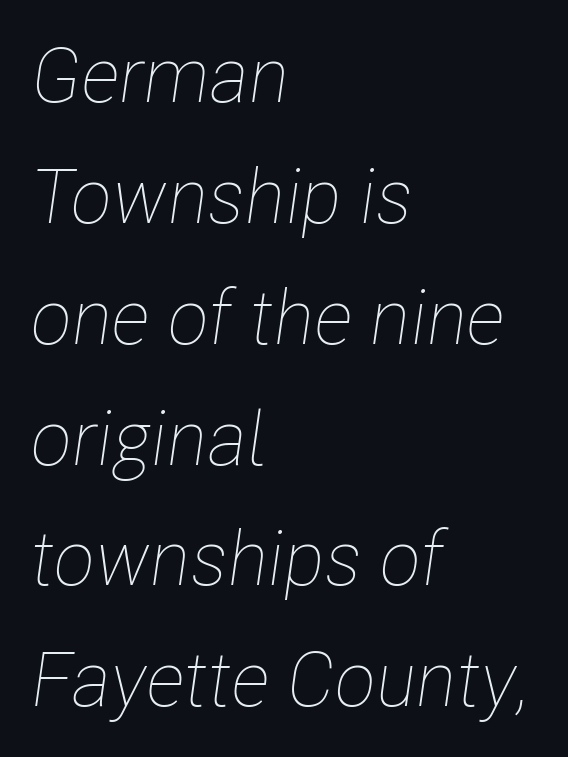
The rendering keeps characters at their native spacing. Varying glyph widths throughout — classic text-font behaviour. A clean baseline with only descenders dipping below it. This sample uses an oblique cut, with every glyph tilted off the vertical. These glyphs show unthickened strokes, regular width or finer.
